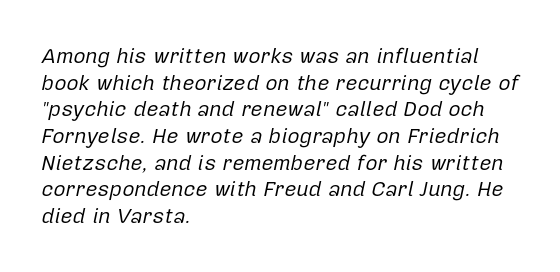
The passage is arranged the way most books set body copy — flush left. The glyphs are unaccompanied by any horizontal stroke below them. You can tell it's italic because the verticals aren't actually vertical. Honestly, the letter spacing is just normal — you wouldn't notice it.
